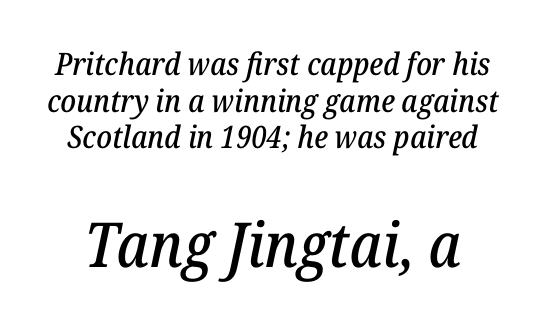
Q: Is the text italic (slanted)? A: Yes, it leans right by about 12 degrees.
Q: Is the typeface a serif or a sans-serif typeface? A: Serif.
Q: Is the text underlined? A: No.
Q: Is the spacing between letters normal or unusually wide? A: Normal.
Q: Which block of text is set in a larger size, the first (top) or the second (bottom)? A: The second (bottom) one.
Q: Width (condensed, normal, or wide)? A: Normal.
Q: Stroke contrast? A: Low.
Q: x-height? A: Medium.
Q: Monospaced? A: No.
